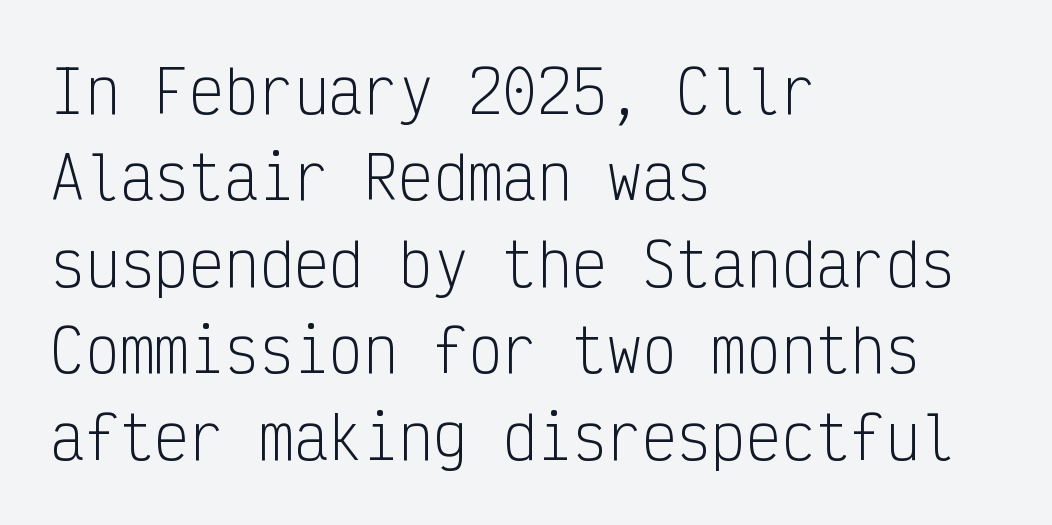
Q: Is the text bold? A: No.
Q: Is the text italic (slanted)? A: No, it is upright.
Q: Is the typeface a serif or a sans-serif typeface? A: Sans-serif.
Q: Is the text underlined? A: No.
Q: How is the paragraph aligned? A: Left-aligned.
Q: Is the spacing between letters normal or unusually wide? A: Normal.
Q: Is the spacing between lines tight, normal or loose? A: Normal.
Q: Width (condensed, normal, or wide)? A: Condensed.
Q: Stroke contrast? A: Low.
Q: x-height? A: Medium.
Q: Monospaced? A: Yes.
